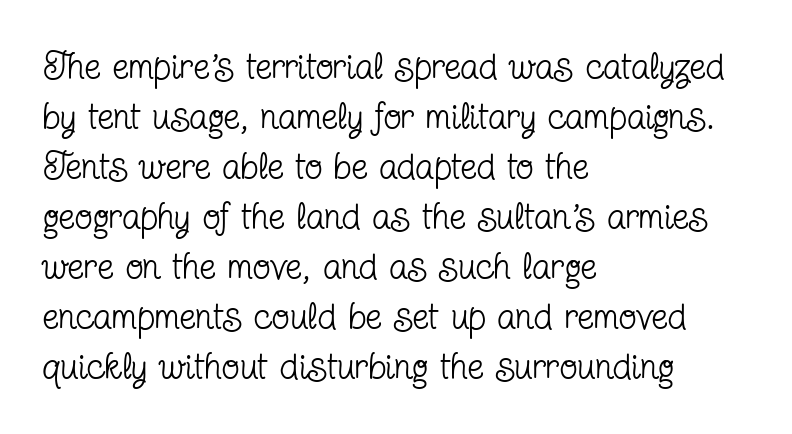
It's the straight-up-and-down kind of type. Regular leading. Do the characters align in a grid? No, the font is proportional. The zone under the glyphs is completely vacant.
